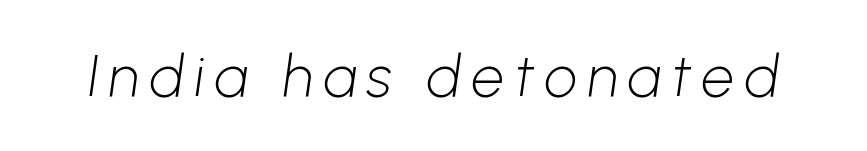
{"serif": "no", "bold": "no", "weight": "light", "width": "normal", "stroke_contrast": "low", "x_height": "medium", "monospaced": "no", "underline": "no", "glyph_px": 58}
